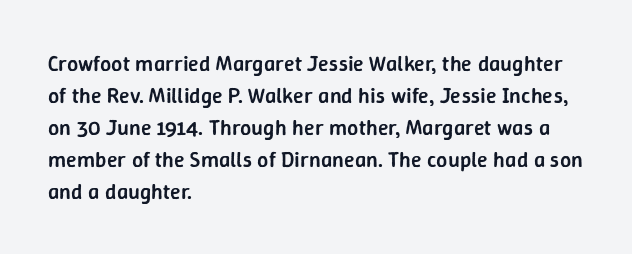
Q: Is the text bold? A: Semi-bold.
Q: Is the text italic (slanted)? A: No, it is upright.
Q: Is the text underlined? A: No.
Q: How is the paragraph aligned? A: Left-aligned.
Q: Is the spacing between letters normal or unusually wide? A: Normal.
Q: Is the spacing between lines tight, normal or loose? A: Normal.
